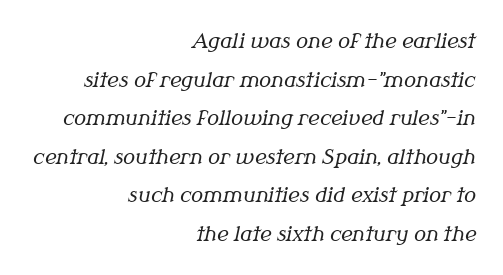
The rendering uses a large line-height, opening up the rows. Letters have the restrained weight of plain body copy at most. Which margin do the lines hug? The right one — the left edge is uneven. Honestly, the letter spacing is just normal — you wouldn't notice it. Tall strokes in this sample are angled rather than plumb. The passage shown is not underscored anywhere.
